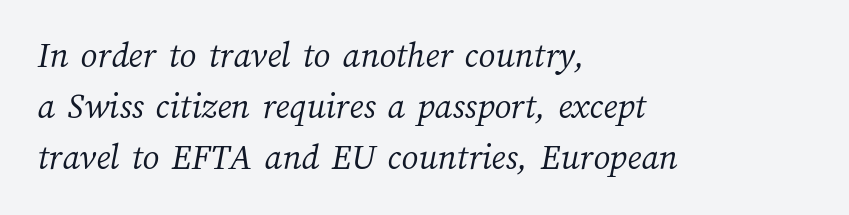
Q: Is the text bold? A: No.
Q: Is the text underlined? A: No.
Q: How is the paragraph aligned? A: Left-aligned.
Q: Is the spacing between letters normal or unusually wide? A: Normal.
Q: Is the spacing between lines tight, normal or loose? A: Normal.
Q: Width (condensed, normal, or wide)? A: Normal.
Q: Stroke contrast? A: Medium.
Q: x-height? A: Medium.
Q: Monospaced? A: No.
